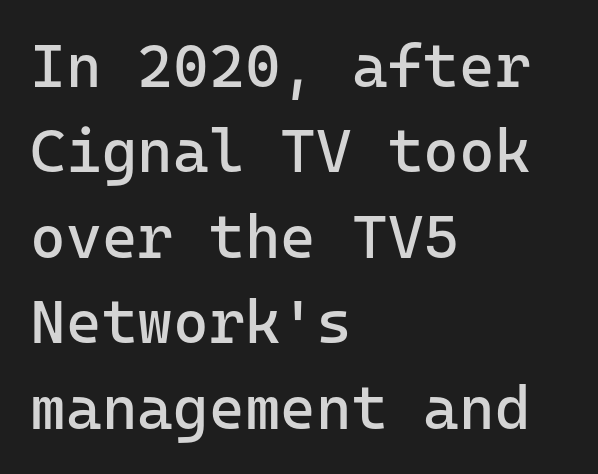
Q: Is the text bold? A: No.
Q: Is the text italic (slanted)? A: No, it is upright.
Q: Is the typeface a serif or a sans-serif typeface? A: Sans-serif.
Q: Is the text underlined? A: No.
Q: How is the paragraph aligned? A: Left-aligned.
Q: Is the spacing between letters normal or unusually wide? A: Normal.
Q: Is the spacing between lines tight, normal or loose? A: Normal.
Q: Width (condensed, normal, or wide)? A: Normal.
Q: Stroke contrast? A: Low.
Q: x-height? A: Medium.
Q: Monospaced? A: Yes.
